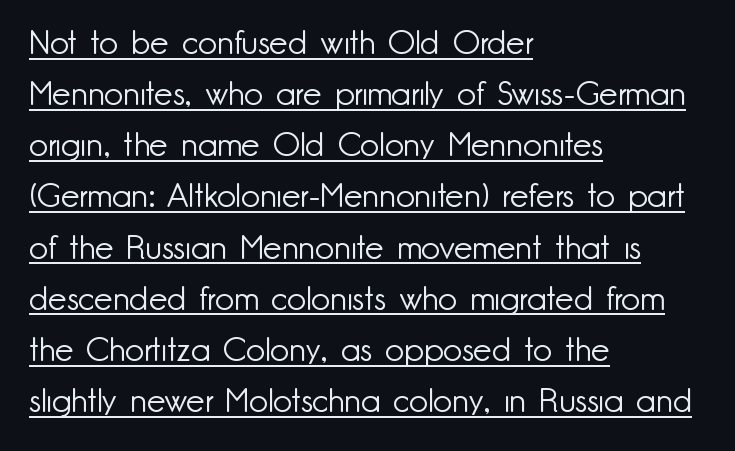
Q: Is the text bold? A: No.
Q: Is the text italic (slanted)? A: No, it is upright.
Q: Is the typeface a serif or a sans-serif typeface? A: Sans-serif.
Q: Is the text underlined? A: Yes.
Q: How is the paragraph aligned? A: Left-aligned.
Q: Is the spacing between letters normal or unusually wide? A: Normal.
Q: Is the spacing between lines tight, normal or loose? A: Normal.
Q: Width (condensed, normal, or wide)? A: Normal.
Q: Stroke contrast? A: Low.
Q: x-height? A: Small.
Q: Monospaced? A: No.
